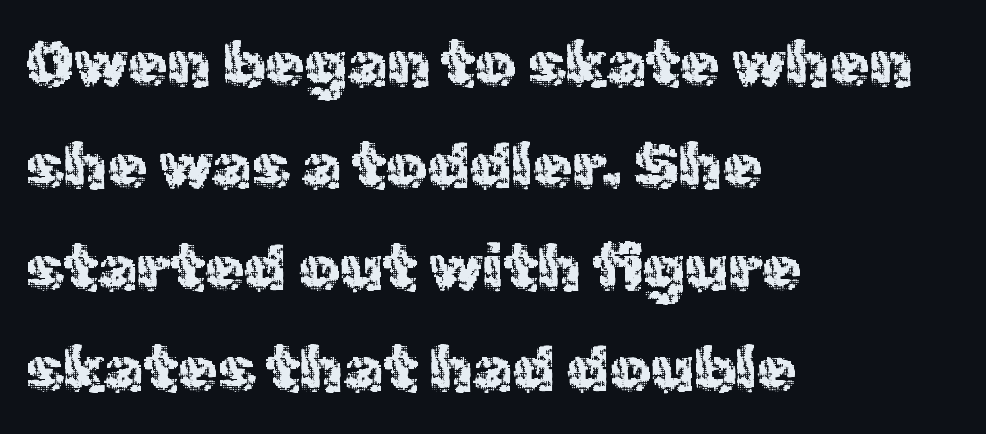
The image shows 64 px sans-serif type, upright; set left-aligned, normal line spacing (1.59x), normal letter spacing, not underlined; a medium x-height.
